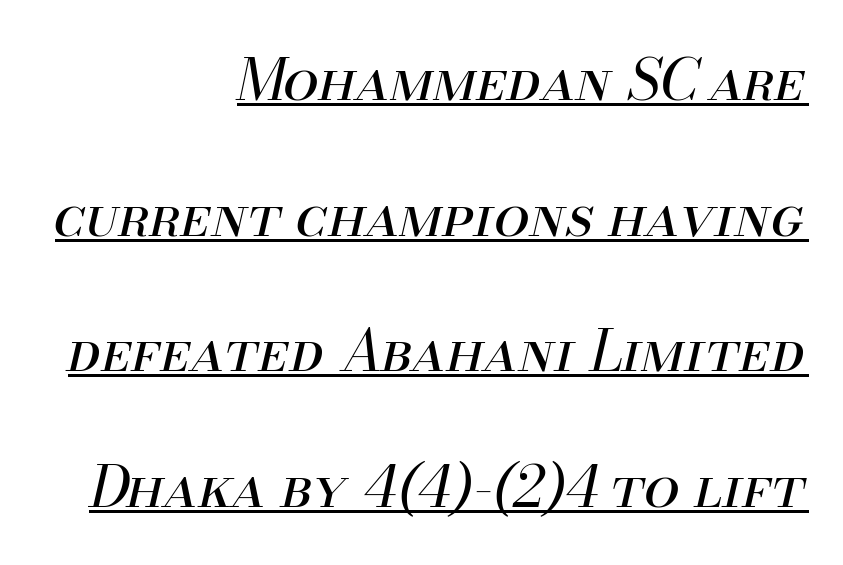
The image shows 57 px regular-weight type, italic (leaning right); set right-aligned, loose line spacing (2.38x), normal letter spacing, underlined; medium stroke contrast and a small x-height.
